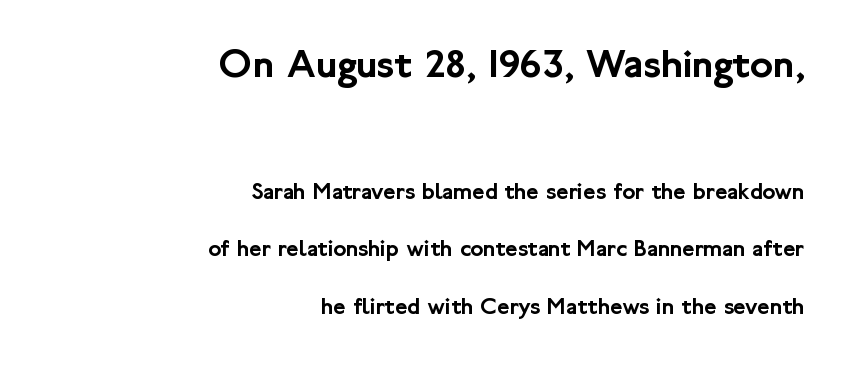
Q: Is the text italic (slanted)? A: No, it is upright.
Q: Is the typeface a serif or a sans-serif typeface? A: Sans-serif.
Q: Is the text underlined? A: No.
Q: How is the paragraph aligned? A: Right-aligned.
Q: Is the spacing between letters normal or unusually wide? A: Normal.
Q: Is the spacing between lines tight, normal or loose? A: Loose.
Q: Which block of text is set in a larger size, the first (top) or the second (bottom)? A: The first (top) one.
Q: Width (condensed, normal, or wide)? A: Normal.
Q: Stroke contrast? A: Low.
Q: x-height? A: Medium.
Q: Monospaced? A: No.
